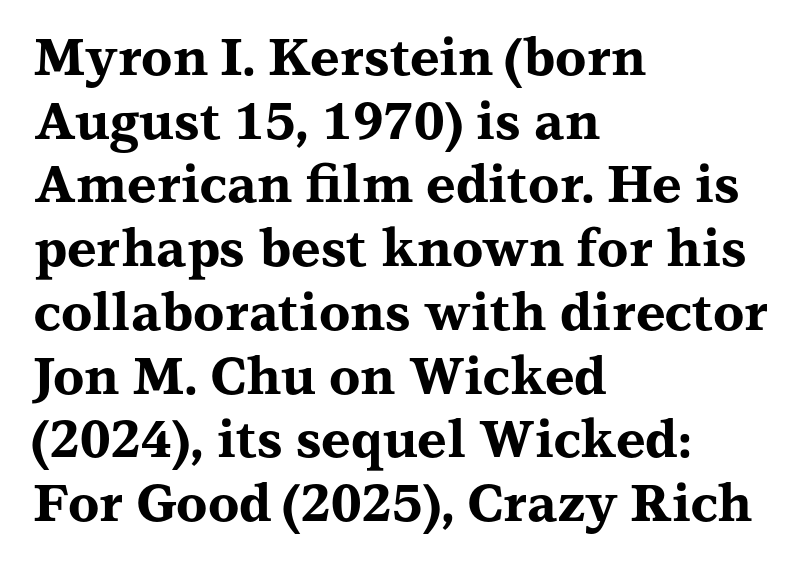
Italic? Not at all — the glyphs are vertical. The horizontal fit of the characters is conventional and even. The text block is weighted toward the left margin, trailing off unevenly rightward. The font family rendered here belongs to the serif group. In terms of leading, this rendering sits right in the middle. Letters rest on an invisible, unmarked baseline.
